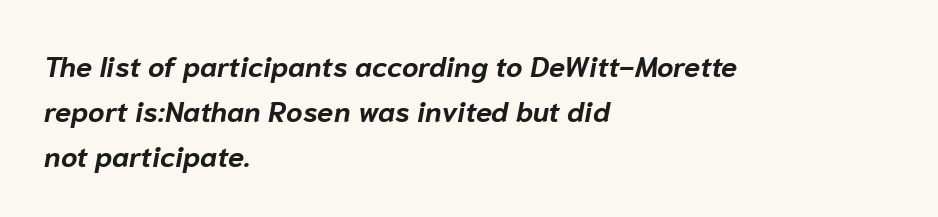
The image shows 29 px bold type, italic (leaning right); set left-aligned, normal line spacing (1.55x), normal letter spacing, not underlined; low stroke contrast and a medium x-height.
